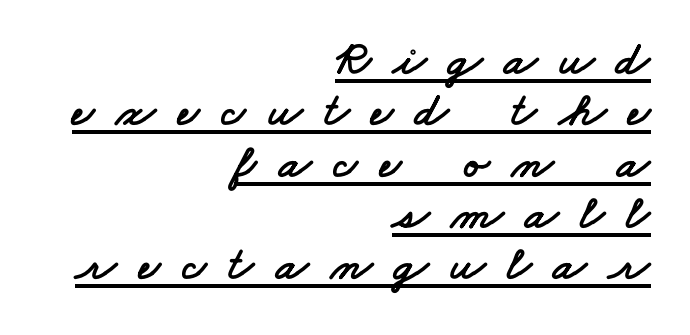
{"serif": "no", "width": "wide", "stroke_contrast": "low", "x_height": "small", "monospaced": "no", "underline": "yes", "align": "right", "line_spacing": "tight", "line_spacing_ratio": 1.07, "letter_spacing": "wide", "letter_spacing_em": 0.46, "glyph_px": 48}
